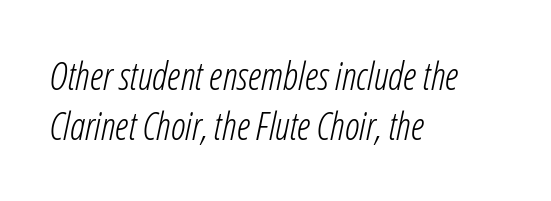
{"italic": "yes", "lean": "right", "slant_degrees": 12, "bold": "no", "weight": "light", "width": "condensed", "stroke_contrast": "low", "x_height": "medium", "monospaced": "no", "underline": "no", "align": "left", "line_spacing": "normal", "line_spacing_ratio": 1.31, "letter_spacing": "normal", "letter_spacing_em": 0.0, "glyph_px": 38}
